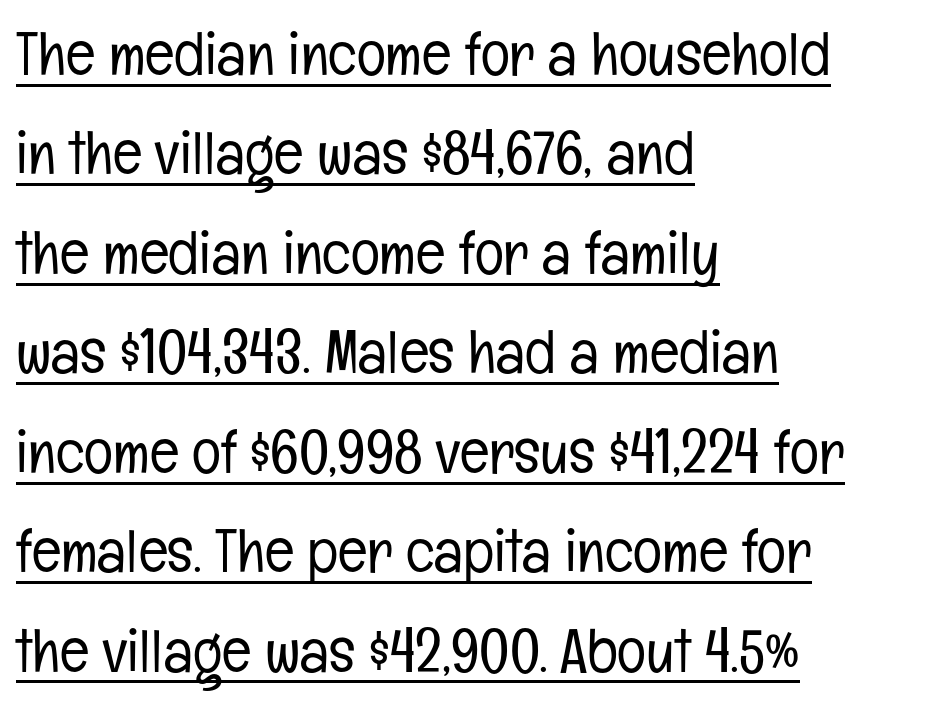
Q: Is the text bold? A: No.
Q: Is the text italic (slanted)? A: No, it is upright.
Q: Is the typeface a serif or a sans-serif typeface? A: Sans-serif.
Q: Is the text underlined? A: Yes.
Q: How is the paragraph aligned? A: Left-aligned.
Q: Is the spacing between letters normal or unusually wide? A: Normal.
Q: Is the spacing between lines tight, normal or loose? A: Normal.
Q: Width (condensed, normal, or wide)? A: Condensed.
Q: Stroke contrast? A: Low.
Q: x-height? A: Medium.
Q: Monospaced? A: No.
